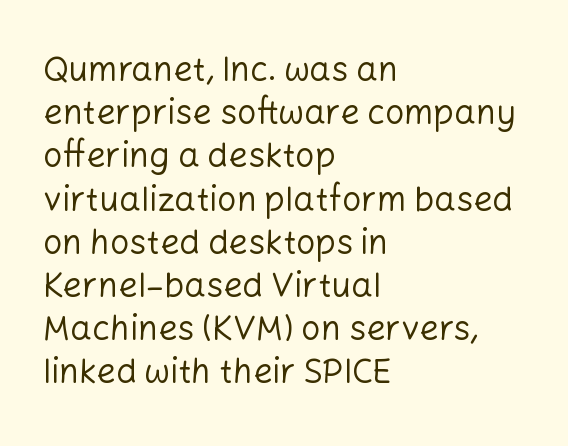
Q: Is the text bold? A: No.
Q: Is the text italic (slanted)? A: No, it is upright.
Q: Is the typeface a serif or a sans-serif typeface? A: Sans-serif.
Q: Is the text underlined? A: No.
Q: How is the paragraph aligned? A: Left-aligned.
Q: Is the spacing between letters normal or unusually wide? A: Normal.
Q: Is the spacing between lines tight, normal or loose? A: Normal.
Q: Width (condensed, normal, or wide)? A: Normal.
Q: Stroke contrast? A: Low.
Q: x-height? A: Medium.
Q: Monospaced? A: No.
